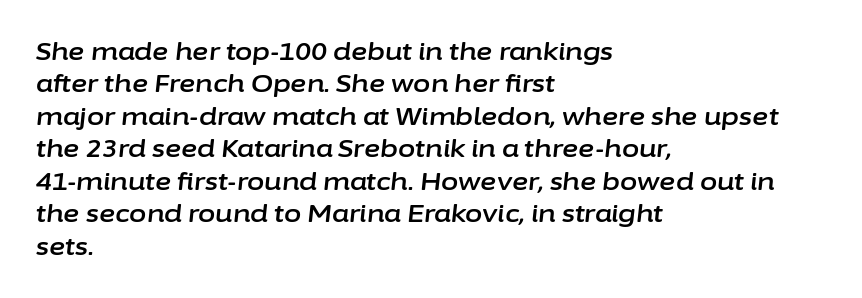
{"italic": "yes", "lean": "right", "slant_degrees": 6, "underline": "no", "align": "left", "line_spacing": "normal", "line_spacing_ratio": 1.3, "letter_spacing": "normal", "letter_spacing_em": 0.0, "glyph_px": 25}
